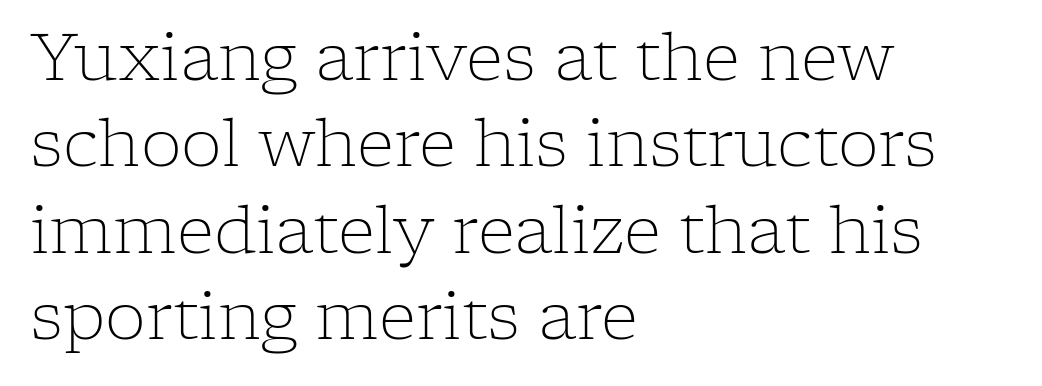
{"serif": "yes", "italic": "no", "bold": "no", "weight": "light", "width": "normal", "stroke_contrast": "low", "x_height": "medium", "monospaced": "no", "underline": "no", "align": "left", "line_spacing": "normal", "line_spacing_ratio": 1.33, "letter_spacing": "normal", "letter_spacing_em": 0.0, "glyph_px": 65}
